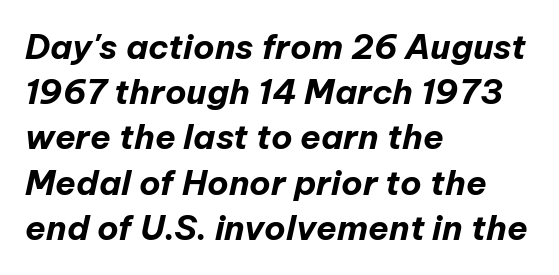
Think of a printed novel: that variable character pitch is what you see here. Decoration check: the copy has no underline. This is oblique type, the kind used for emphasis or titles. Weight check: bold — yes, fully.
